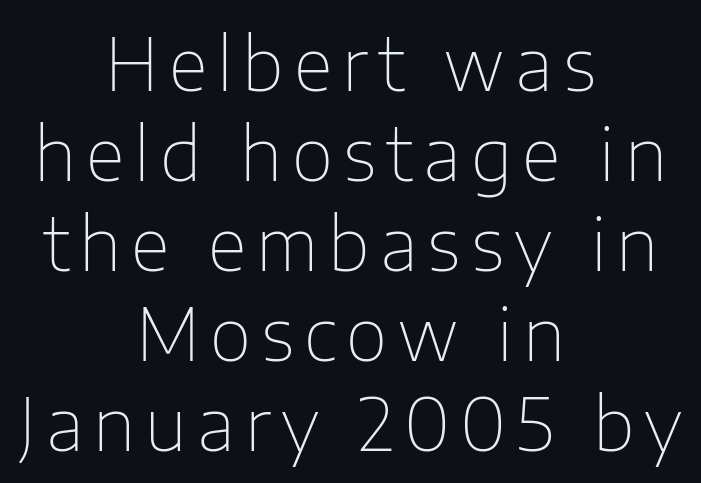
{"serif": "no", "italic": "no", "bold": "no", "weight": "thin", "width": "normal", "stroke_contrast": "low", "x_height": "medium", "monospaced": "no", "underline": "no", "align": "center", "line_spacing": "normal", "line_spacing_ratio": 1.25, "glyph_px": 72}
